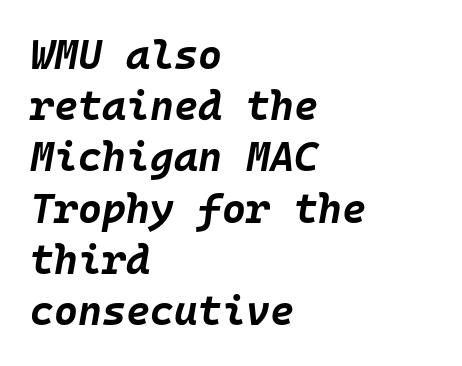
The setting favours the left margin, as ordinary paragraphs usually do. A dark, heavy texture on the line: the type is bold. Fixed-width glyphs throughout — classic coding-font behaviour. The gaps between neighbouring characters are ordinary and unremarkable. Beneath every word, the page is bare.
